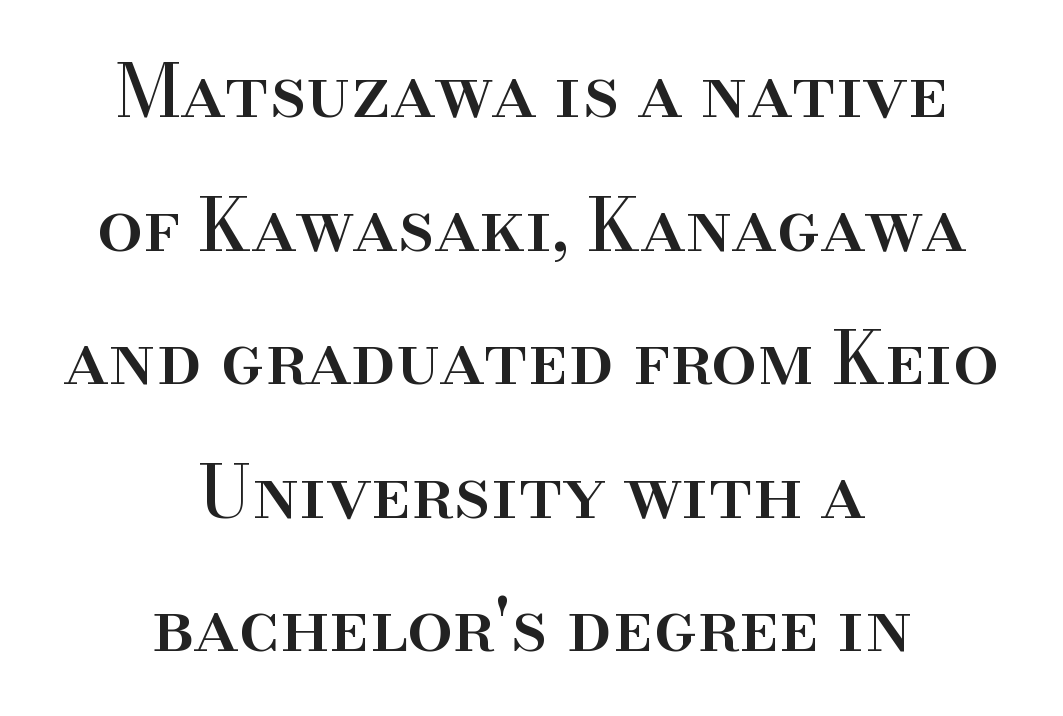
{"serif": "yes", "italic": "no", "width": "normal", "stroke_contrast": "high", "x_height": "small", "monospaced": "no", "underline": "no", "align": "center", "line_spacing_ratio": 1.83, "letter_spacing": "normal", "letter_spacing_em": 0.0, "glyph_px": 73}
